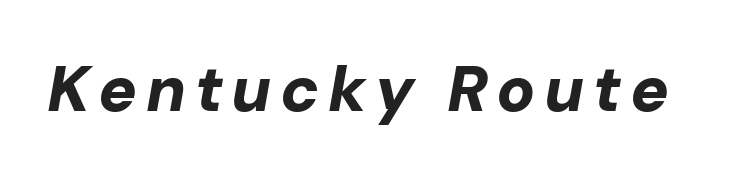
Q: Is the text bold? A: Yes.
Q: Is the text italic (slanted)? A: Yes, it leans right by about 10 degrees.
Q: Is the text underlined? A: No.
Q: Width (condensed, normal, or wide)? A: Normal.
Q: Stroke contrast? A: Low.
Q: x-height? A: Medium.
Q: Monospaced? A: No.
